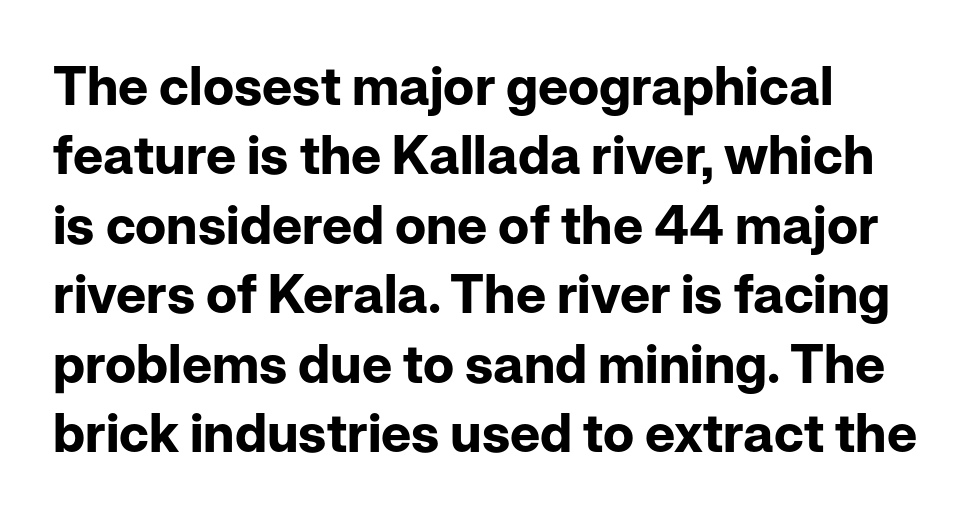
The image shows 53 px bold sans-serif type, upright; set left-aligned, normal line spacing (1.31x), normal letter spacing, not underlined; low stroke contrast and a medium x-height.
